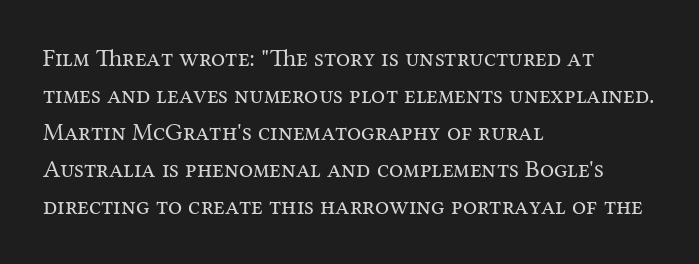
{"italic": "no", "bold": "no", "underline": "no", "align": "left", "line_spacing": "normal", "line_spacing_ratio": 1.48, "letter_spacing": "normal", "letter_spacing_em": 0.0, "glyph_px": 25}
